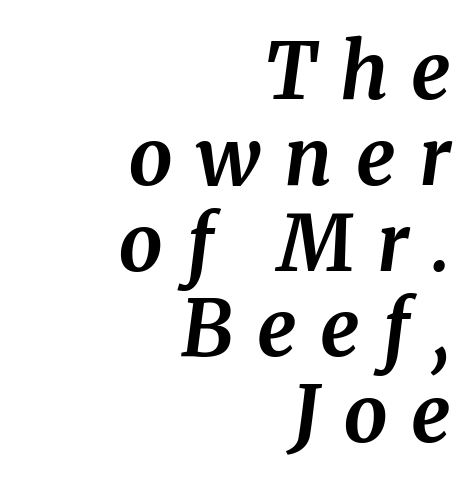
Q: Is the text bold? A: Yes.
Q: Is the text italic (slanted)? A: Yes, it leans right by about 8 degrees.
Q: Is the typeface a serif or a sans-serif typeface? A: Serif.
Q: Is the text underlined? A: No.
Q: How is the paragraph aligned? A: Right-aligned.
Q: Is the spacing between letters normal or unusually wide? A: Unusually wide.
Q: Is the spacing between lines tight, normal or loose? A: Tight.
Q: Width (condensed, normal, or wide)? A: Normal.
Q: Stroke contrast? A: Medium.
Q: x-height? A: Medium.
Q: Monospaced? A: No.
